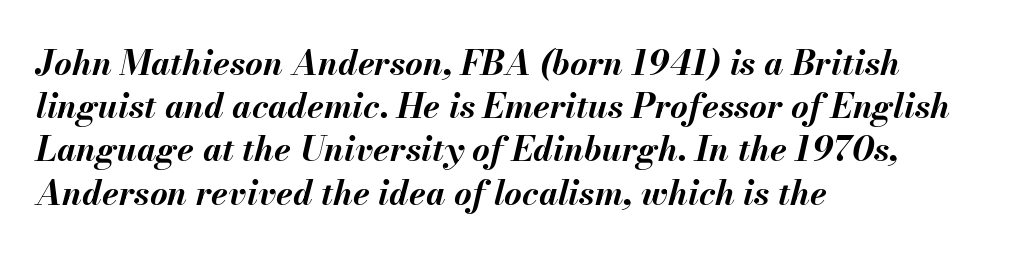
The image shows 34 px bold type, italic (leaning right); set left-aligned, normal line spacing (1.27x), normal letter spacing, not underlined; medium stroke contrast and a small x-height.
